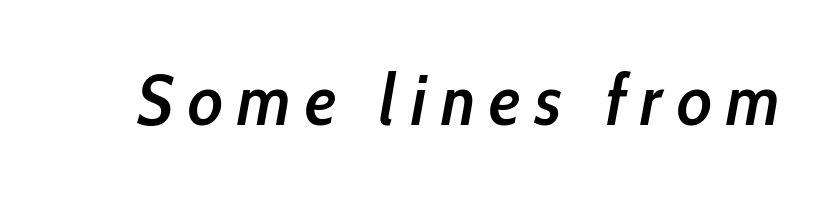
The image shows 72 px semibold, condensed type, italic (leaning right); set unusually wide letter spacing (+0.2 em), not underlined; low stroke contrast and a medium x-height.
